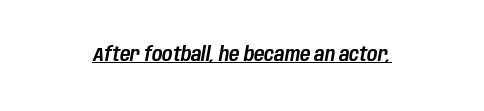
{"italic": "yes", "lean": "right", "slant_degrees": 10, "underline": "yes", "letter_spacing": "normal", "letter_spacing_em": 0.0, "glyph_px": 20}
